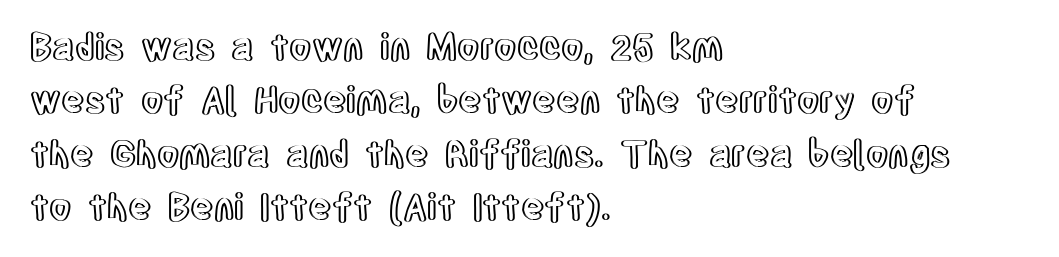
The image shows 36 px condensed type, upright; set left-aligned, normal line spacing (1.48x), normal letter spacing, not underlined; a large x-height.
